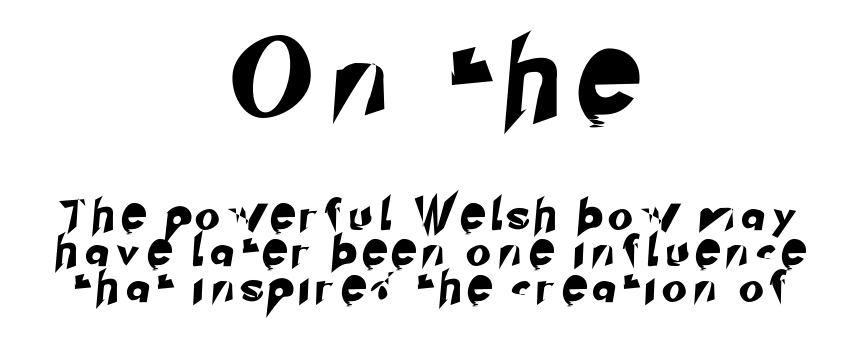
The image shows 78 px sans-serif type; set centered, line spacing 1.16x, unusually wide letter spacing (+0.33 em), not underlined; the first (top) block is 2.52x larger; low stroke contrast and a small x-height.
